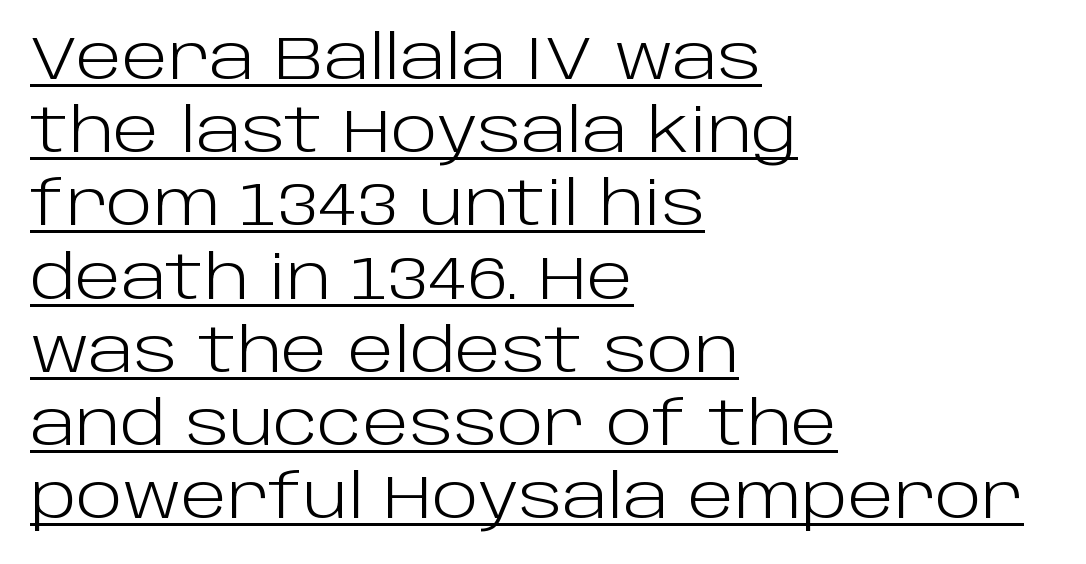
The image shows 61 px light sans-serif type, upright; set left-aligned, line spacing 1.2x, normal letter spacing, underlined; low stroke contrast and a large x-height.
